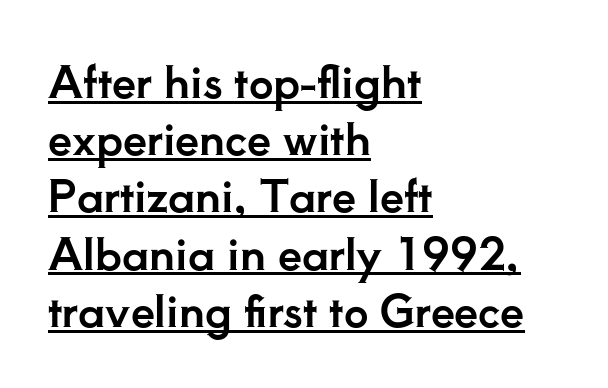
{"serif": "yes", "italic": "no", "width": "normal", "stroke_contrast": "low", "x_height": "small", "monospaced": "no", "underline": "yes", "align": "left", "line_spacing": "normal", "line_spacing_ratio": 1.33, "letter_spacing": "normal", "letter_spacing_em": 0.0, "glyph_px": 43}
